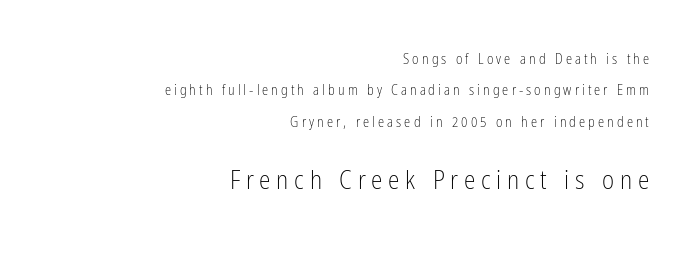
{"italic": "no", "bold": "no", "underline": "no", "align": "right", "line_spacing": "loose", "line_spacing_ratio": 2.24, "letter_spacing": "wide", "letter_spacing_em": 0.22, "larger_block": "second", "size_ratio": 1.86, "glyph_px": 26}
